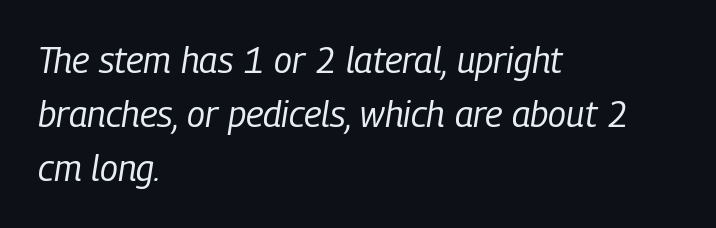
The image shows 36 px regular-weight, condensed type, italic (leaning right); set left-aligned, normal line spacing (1.5x), normal letter spacing, not underlined; low stroke contrast and a medium x-height.
